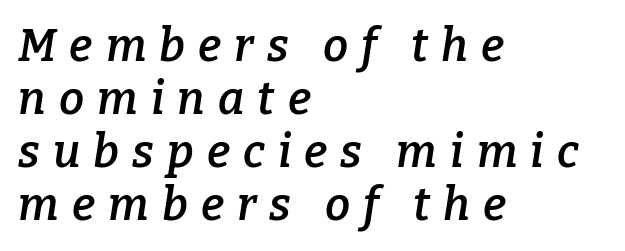
Q: Is the text bold? A: Semi-bold.
Q: Is the text italic (slanted)? A: Yes, it leans right by about 9 degrees.
Q: Is the typeface a serif or a sans-serif typeface? A: Serif.
Q: Is the text underlined? A: No.
Q: How is the paragraph aligned? A: Left-aligned.
Q: Is the spacing between letters normal or unusually wide? A: Unusually wide.
Q: Width (condensed, normal, or wide)? A: Normal.
Q: Stroke contrast? A: Low.
Q: x-height? A: Medium.
Q: Monospaced? A: No.
